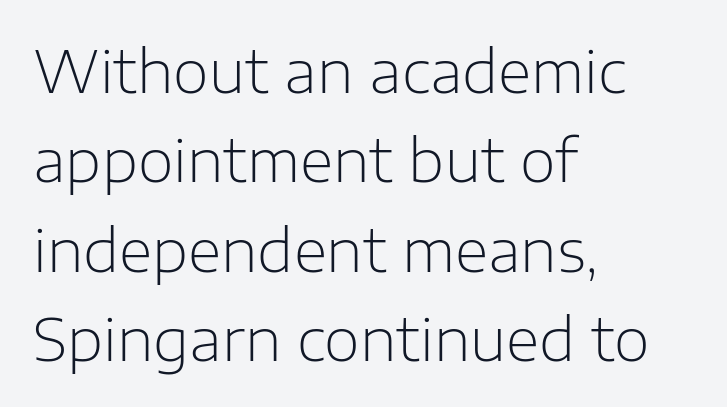
{"serif": "no", "italic": "no", "bold": "no", "weight": "light", "width": "normal", "stroke_contrast": "low", "x_height": "medium", "monospaced": "no", "underline": "no", "align": "left", "line_spacing": "normal", "line_spacing_ratio": 1.54, "letter_spacing": "normal", "letter_spacing_em": 0.0, "glyph_px": 58}
